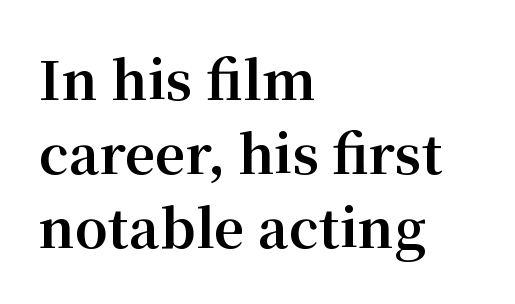
These lines sit exactly where default settings would place them. The paragraph has a hard left edge and a soft right edge. Italic? Not at all — the glyphs are vertical. Check where the strokes stop: tiny serifs finish them off.
